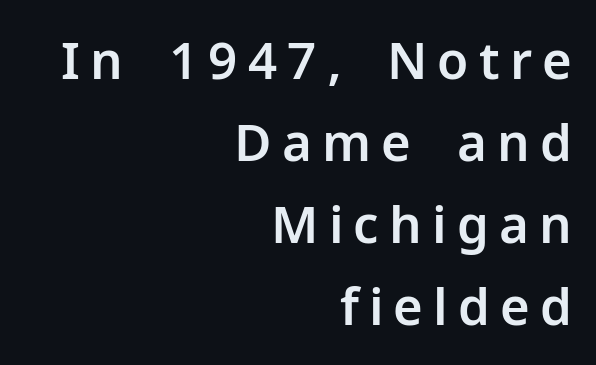
Q: Is the text italic (slanted)? A: No, it is upright.
Q: Is the typeface a serif or a sans-serif typeface? A: Sans-serif.
Q: Is the text underlined? A: No.
Q: How is the paragraph aligned? A: Right-aligned.
Q: Is the spacing between letters normal or unusually wide? A: Unusually wide.
Q: Is the spacing between lines tight, normal or loose? A: Normal.
Q: Width (condensed, normal, or wide)? A: Normal.
Q: Stroke contrast? A: Low.
Q: x-height? A: Medium.
Q: Monospaced? A: No.
